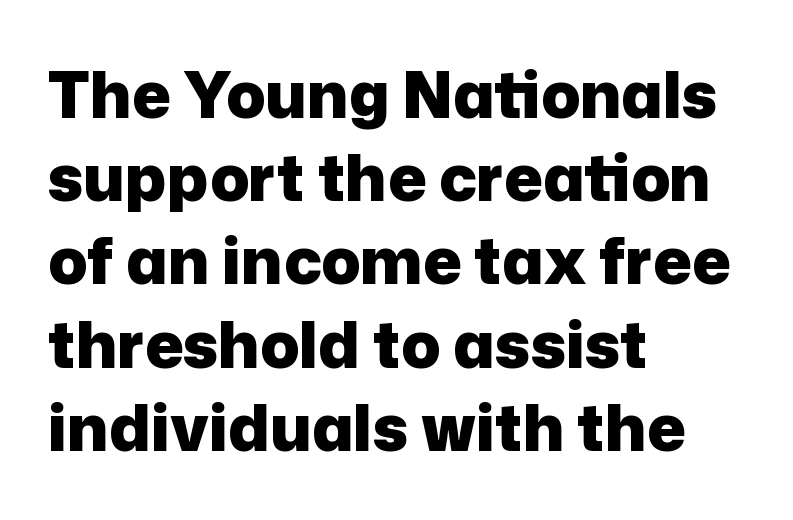
Between one letter and the next there's only the usual sliver of space. These lines carry a lot of weight — the face is fully bold. When letters stand straight like this, we call the style roman or upright. Leading: standard.
